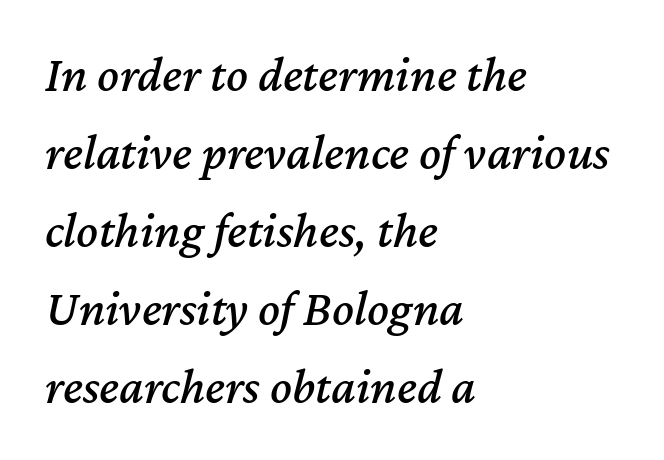
{"italic": "yes", "lean": "right", "slant_degrees": 12, "width": "normal", "stroke_contrast": "medium", "x_height": "medium", "monospaced": "no", "underline": "no", "align": "left", "line_spacing": "normal", "line_spacing_ratio": 1.53, "letter_spacing": "normal", "letter_spacing_em": 0.0, "glyph_px": 51}
